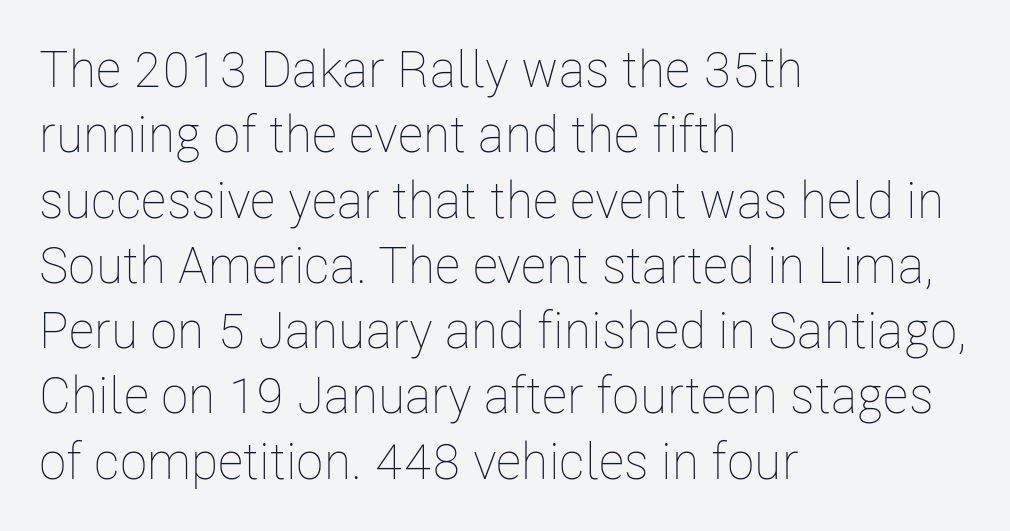
{"italic": "no", "bold": "no", "weight": "thin", "width": "condensed", "stroke_contrast": "low", "x_height": "medium", "monospaced": "no", "underline": "no", "align": "left", "line_spacing": "normal", "line_spacing_ratio": 1.28, "letter_spacing": "normal", "letter_spacing_em": 0.0, "glyph_px": 51}
